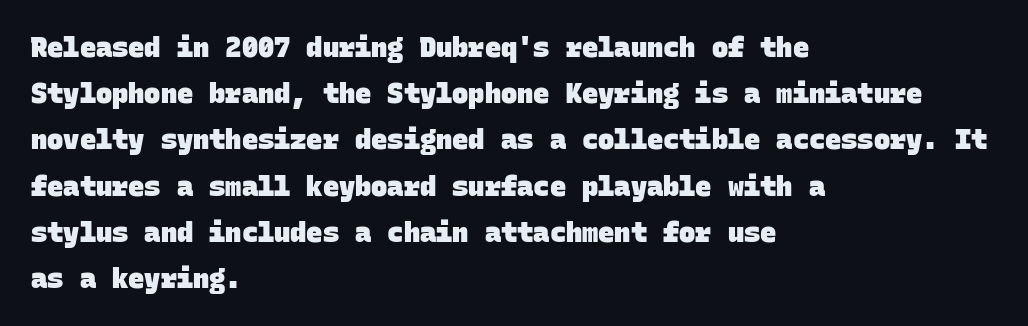
The image shows 27 px bold type; set left-aligned, line spacing 1.71x, normal letter spacing, not underlined.
